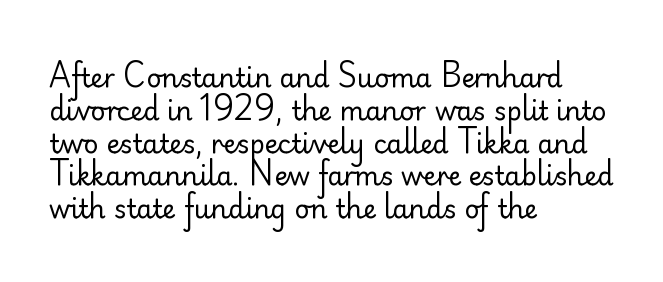
Q: Is the text bold? A: No.
Q: Is the text italic (slanted)? A: No, it is upright.
Q: Is the text underlined? A: No.
Q: How is the paragraph aligned? A: Left-aligned.
Q: Is the spacing between letters normal or unusually wide? A: Normal.
Q: Is the spacing between lines tight, normal or loose? A: Normal.
